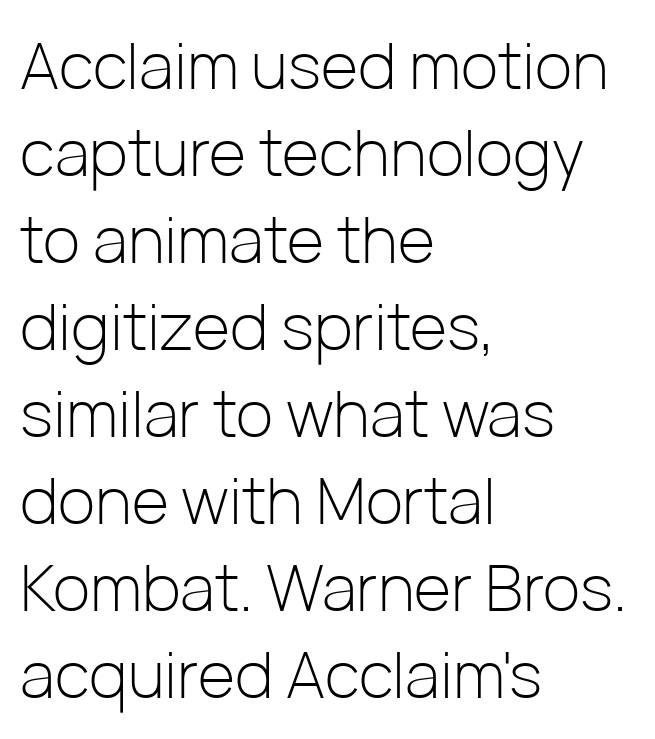
Leading matches the norm, producing a regular column. Lines of text with bare space underneath. Nope, no serifs anywhere on these letters. Do the characters align in a grid? No, the font is proportional. The weight tops out at a normal text grade. The gaps between neighbouring characters are ordinary and unremarkable.
